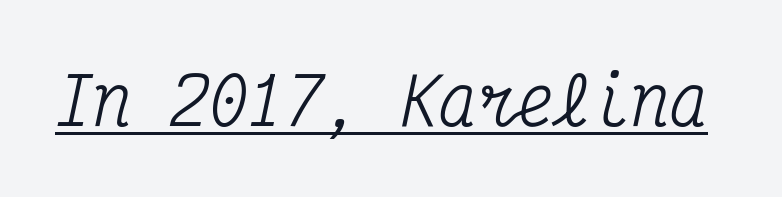
Observe the serifs anchoring each vertical stroke in this sample. Students, observe the line beneath the letters — that is underlining. Here the designer chose a console-style face with uniform glyph widths. Each word holds together tightly as a unit, with standard inter-letter gaps.
